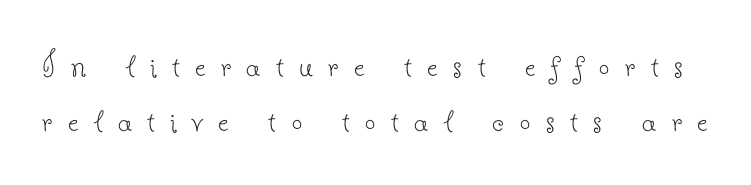
Q: Is the text bold? A: No.
Q: Is the text italic (slanted)? A: No, it is upright.
Q: Is the typeface a serif or a sans-serif typeface? A: Serif.
Q: Is the text underlined? A: No.
Q: Is the spacing between letters normal or unusually wide? A: Unusually wide.
Q: Is the spacing between lines tight, normal or loose? A: Normal.
Q: Width (condensed, normal, or wide)? A: Normal.
Q: Stroke contrast? A: Low.
Q: x-height? A: Small.
Q: Monospaced? A: No.
